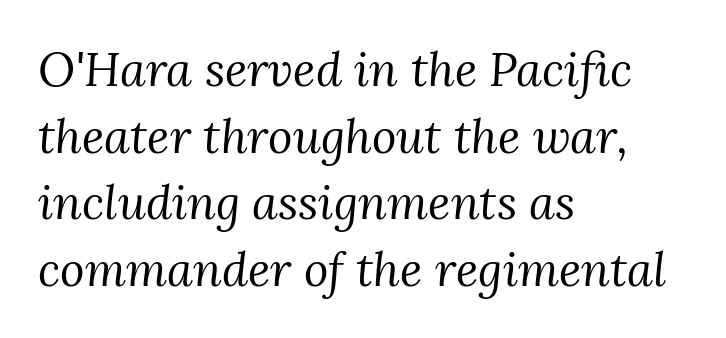
Q: Is the text bold? A: No.
Q: Is the text italic (slanted)? A: Yes, it leans right by about 3 degrees.
Q: Is the typeface a serif or a sans-serif typeface? A: Serif.
Q: Is the text underlined? A: No.
Q: How is the paragraph aligned? A: Left-aligned.
Q: Is the spacing between letters normal or unusually wide? A: Normal.
Q: Is the spacing between lines tight, normal or loose? A: Normal.
Q: Width (condensed, normal, or wide)? A: Normal.
Q: Stroke contrast? A: Medium.
Q: x-height? A: Medium.
Q: Monospaced? A: No.
